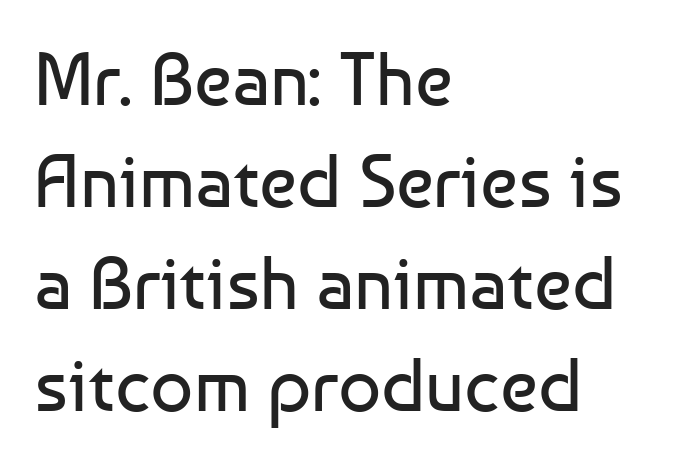
{"serif": "no", "italic": "no", "bold": "no", "weight": "regular", "width": "normal", "stroke_contrast": "low", "x_height": "medium", "monospaced": "no", "underline": "no", "align": "left", "line_spacing": "normal", "line_spacing_ratio": 1.36, "letter_spacing": "normal", "letter_spacing_em": 0.0, "glyph_px": 75}
